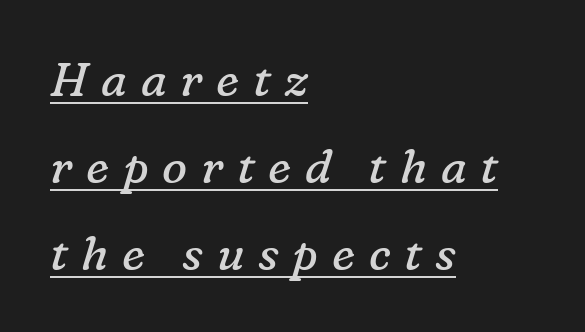
Q: Is the text bold? A: No.
Q: Is the text italic (slanted)? A: Yes, it leans right by about 16 degrees.
Q: Is the typeface a serif or a sans-serif typeface? A: Serif.
Q: Is the text underlined? A: Yes.
Q: How is the paragraph aligned? A: Left-aligned.
Q: Is the spacing between letters normal or unusually wide? A: Unusually wide.
Q: Width (condensed, normal, or wide)? A: Normal.
Q: Stroke contrast? A: Low.
Q: x-height? A: Medium.
Q: Monospaced? A: No.
